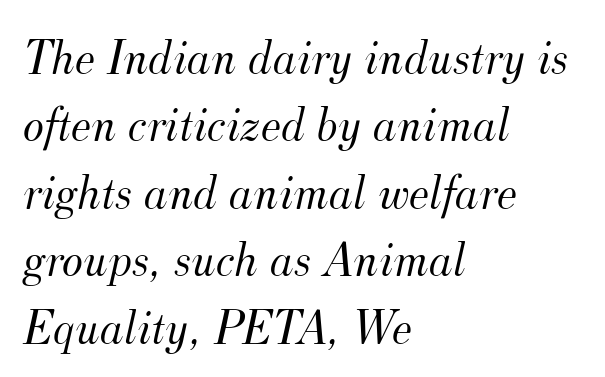
Q: Is the text bold? A: No.
Q: Is the text italic (slanted)? A: Yes, it leans right by about 12 degrees.
Q: Is the typeface a serif or a sans-serif typeface? A: Serif.
Q: Is the text underlined? A: No.
Q: How is the paragraph aligned? A: Left-aligned.
Q: Is the spacing between letters normal or unusually wide? A: Normal.
Q: Is the spacing between lines tight, normal or loose? A: Normal.
Q: Width (condensed, normal, or wide)? A: Normal.
Q: Stroke contrast? A: Medium.
Q: x-height? A: Small.
Q: Monospaced? A: No.
